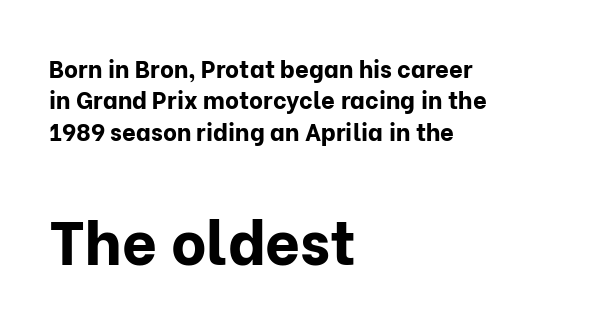
Q: Is the text bold? A: Yes.
Q: Is the text italic (slanted)? A: No, it is upright.
Q: Is the typeface a serif or a sans-serif typeface? A: Sans-serif.
Q: Is the text underlined? A: No.
Q: How is the paragraph aligned? A: Left-aligned.
Q: Is the spacing between letters normal or unusually wide? A: Normal.
Q: Is the spacing between lines tight, normal or loose? A: Normal.
Q: Which block of text is set in a larger size, the first (top) or the second (bottom)? A: The second (bottom) one.
Q: Width (condensed, normal, or wide)? A: Normal.
Q: Stroke contrast? A: Low.
Q: x-height? A: Medium.
Q: Monospaced? A: No.
